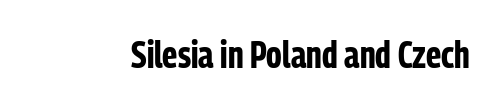
The image shows 37 px bold, condensed sans-serif type, upright; set normal letter spacing, not underlined; low stroke contrast and a medium x-height.
